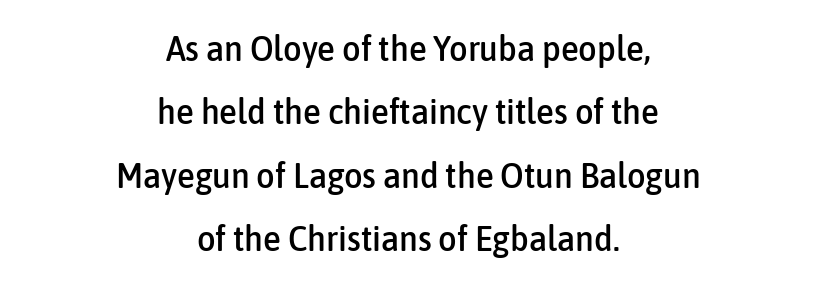
When letters stand straight like this, we call the style roman or upright. Every row of glyphs is offset so its center matches the block's center. The passage shown has conventional tracking throughout. Each letter's strokes conclude bluntly, with no projecting serifs. Think of a printed novel: that variable character pitch is what you see here. Words float on clear page, feet unadorned.
